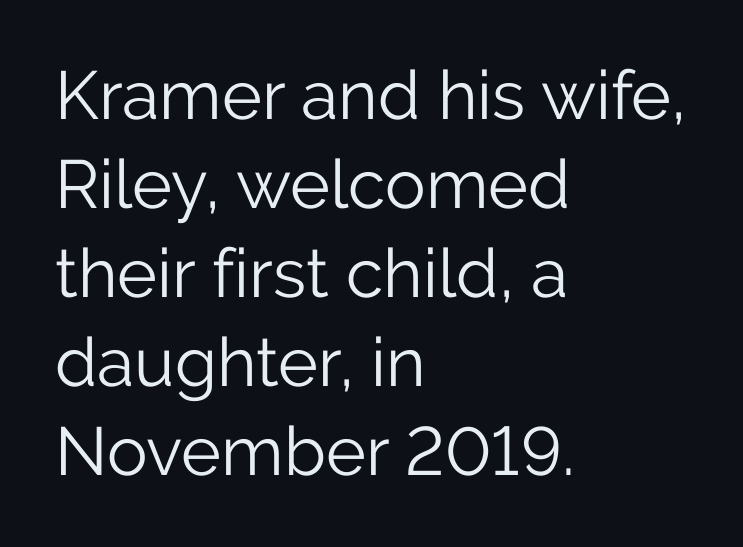
The image shows 68 px light sans-serif type, upright; set left-aligned, normal line spacing (1.31x), normal letter spacing, not underlined; low stroke contrast and a medium x-height.
